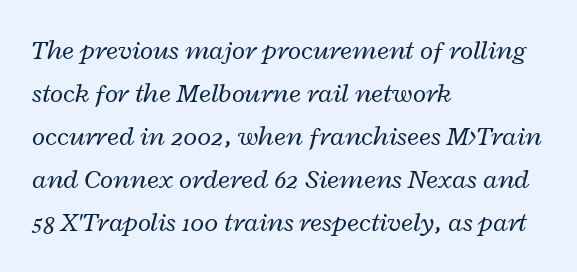
Unmarked baselines from the first word to the last. The rendering keeps characters at their native spacing. Caption: multi-line text, flush left, ragged right. Yep, that's italic — everything's leaning. Weight: not bold — regular or lighter.
